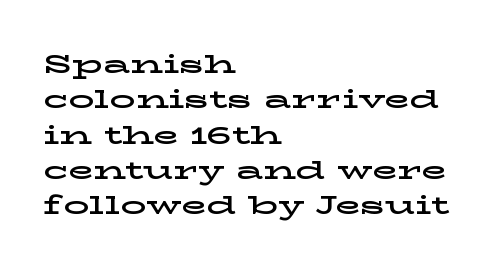
The passage shown stacks its lines at a standard gap. These lines stack with their left ends in a neat column. A roman cut, with each character standing at attention. Caption: standard tracking, unaltered. Words float on clear page, feet unadorned.
